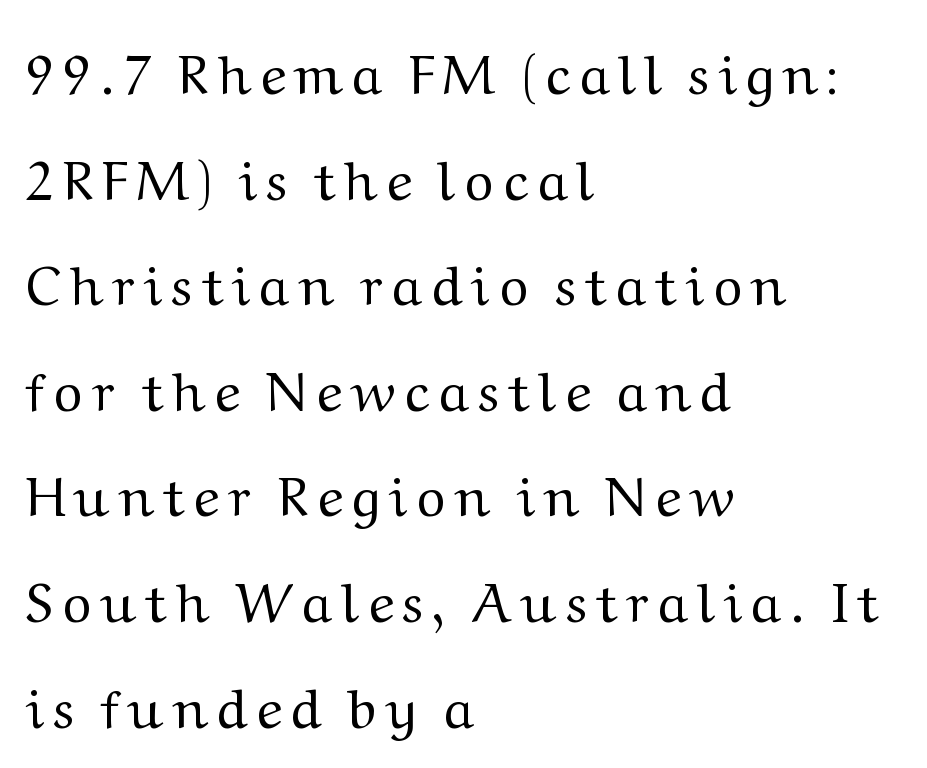
{"serif": "yes", "italic": "no", "bold": "no", "weight": "regular", "width": "wide", "stroke_contrast": "medium", "x_height": "medium", "monospaced": "no", "underline": "no", "align": "left", "line_spacing": "loose", "line_spacing_ratio": 1.92, "glyph_px": 55}
